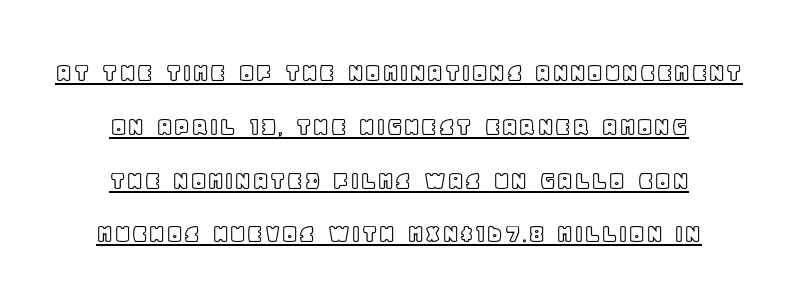
You can see a thin bar hugging the bottom of the glyphs. Notice how the passage keeps no hard edge, just a central spine. Here the glyphs are tracked normally, forming tight word shapes. It's the straight-up-and-down kind of type. This block would shrink considerably if given ordinary leading; it's expanded now. The rendering uses natural spacing where letterforms have individual widths.
